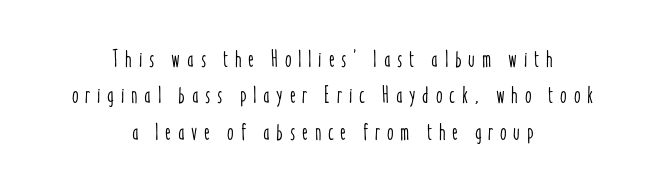
Q: Is the text italic (slanted)? A: No, it is upright.
Q: Is the text underlined? A: No.
Q: How is the paragraph aligned? A: Centered.
Q: Is the spacing between letters normal or unusually wide? A: Unusually wide.
Q: Is the spacing between lines tight, normal or loose? A: Normal.
